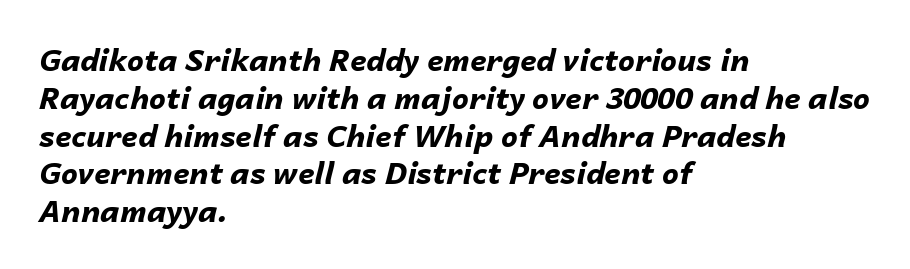
Interline gaps are of average width in this sample. In terms of letterspacing, this is plain default setting. This rendering uses left alignment, leaving the right contour irregular. Anything drawn beneath the words? Only blank space.
